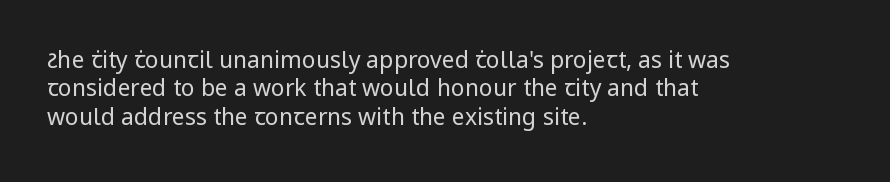
Nobody touched the tracking dial on this one. Visually the block forms a straight wall on the left and a jagged coastline on the right. Posture: upright roman. Beneath every word, the page is bare.
